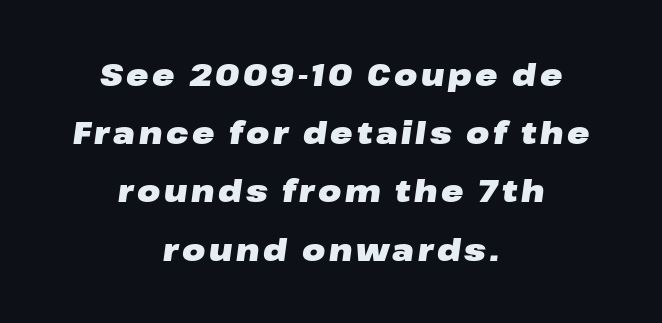
Q: Is the text bold? A: Yes.
Q: Is the text italic (slanted)? A: Yes, it leans right by about 8 degrees.
Q: Is the text underlined? A: No.
Q: How is the paragraph aligned? A: Centered.
Q: Is the spacing between lines tight, normal or loose? A: Loose.
Q: Width (condensed, normal, or wide)? A: Wide.
Q: Stroke contrast? A: Low.
Q: x-height? A: Medium.
Q: Monospaced? A: No.
